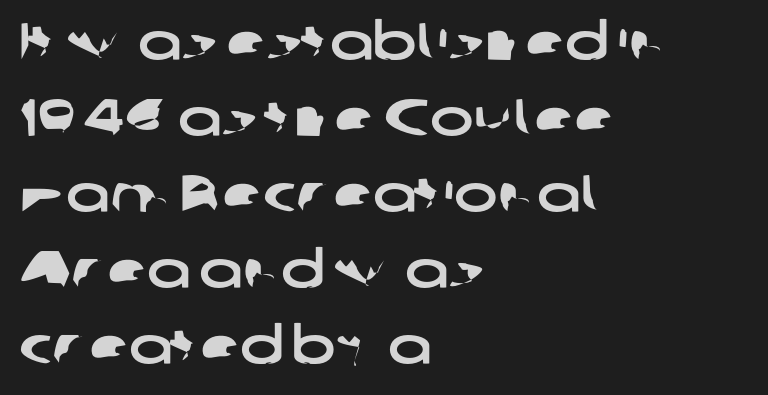
Reading down the block, your eye returns to a fixed left position each line. Are there feet on the stems? There aren't — it's a sans. Leading: standard. Varying glyph widths throughout — classic text-font behaviour. Descenders hang freely into open space.
